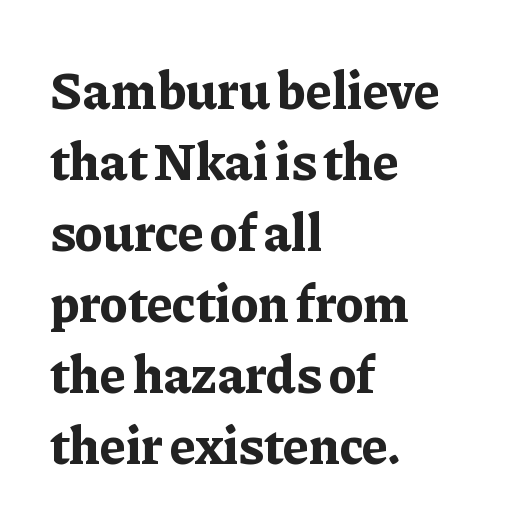
{"serif": "yes", "italic": "no", "bold": "yes", "weight": "bold", "width": "normal", "stroke_contrast": "low", "x_height": "medium", "monospaced": "no", "underline": "no", "align": "left", "line_spacing": "normal", "line_spacing_ratio": 1.34, "letter_spacing": "normal", "letter_spacing_em": 0.0, "glyph_px": 53}
